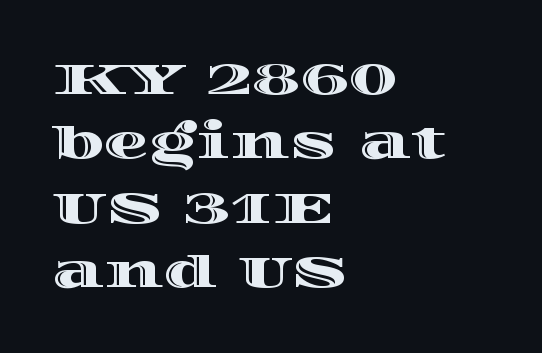
Q: Is the text italic (slanted)? A: No, it is upright.
Q: Is the text underlined? A: No.
Q: How is the paragraph aligned? A: Left-aligned.
Q: Is the spacing between letters normal or unusually wide? A: Normal.
Q: Is the spacing between lines tight, normal or loose? A: Normal.
Q: Width (condensed, normal, or wide)? A: Wide.
Q: x-height? A: Large.
Q: Monospaced? A: No.
